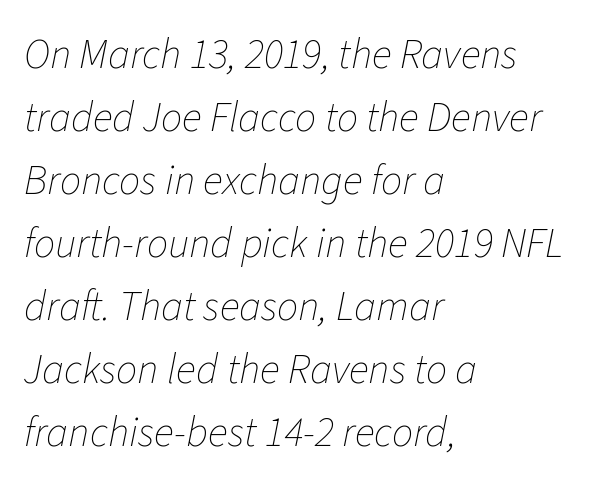
Q: Is the text bold? A: No.
Q: Is the text italic (slanted)? A: Yes, it leans right by about 11 degrees.
Q: Is the text underlined? A: No.
Q: How is the paragraph aligned? A: Left-aligned.
Q: Is the spacing between letters normal or unusually wide? A: Normal.
Q: Is the spacing between lines tight, normal or loose? A: Normal.
Q: Width (condensed, normal, or wide)? A: Normal.
Q: Stroke contrast? A: Low.
Q: x-height? A: Medium.
Q: Monospaced? A: No.
